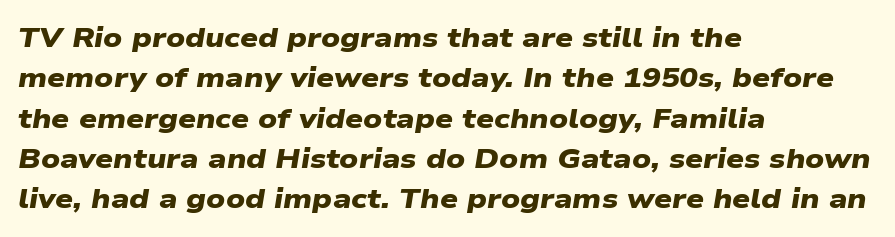
The face used here is proportionally spaced, like ordinary book or web type. This rendering employs a face without finishing strokes, i.e., a sans-serif. The specimen omits any rule beneath the text block's lines. The horizontal fit of the characters is conventional and even. Typeset ragged right — the left edge is the straight one. I'd describe the lettering as bold — thick and assertive.
